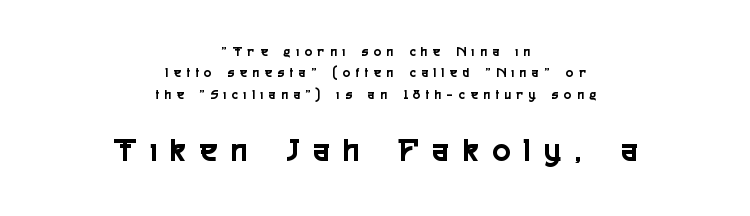
{"serif": "no", "italic": "no", "width": "condensed", "x_height": "medium", "monospaced": "no", "underline": "no", "align": "center", "line_spacing": "normal", "line_spacing_ratio": 1.53, "letter_spacing": "wide", "letter_spacing_em": 0.42, "larger_block": "second", "size_ratio": 2.43, "glyph_px": 34}
